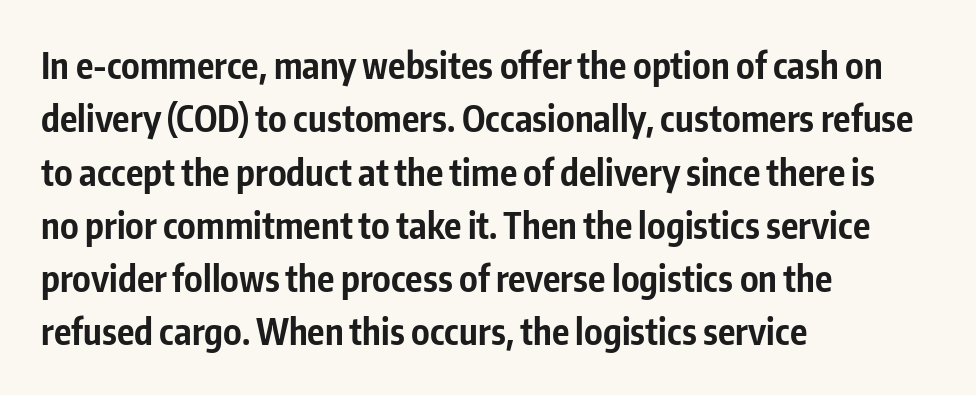
The image shows 36 px bold, condensed sans-serif type, upright; set left-aligned, normal line spacing (1.48x), normal letter spacing, not underlined; low stroke contrast and a medium x-height.
